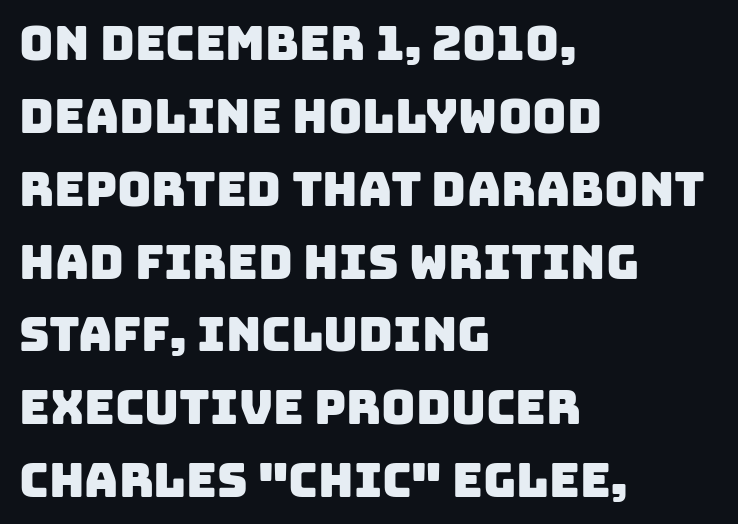
Does the copy run flush right? No — it runs flush left. Each letter's strokes conclude bluntly, with no projecting serifs. Short note: letters normally spaced. Beneath every word, the page is bare. Character widths vary here, with narrow letters taking less room than wide ones.
